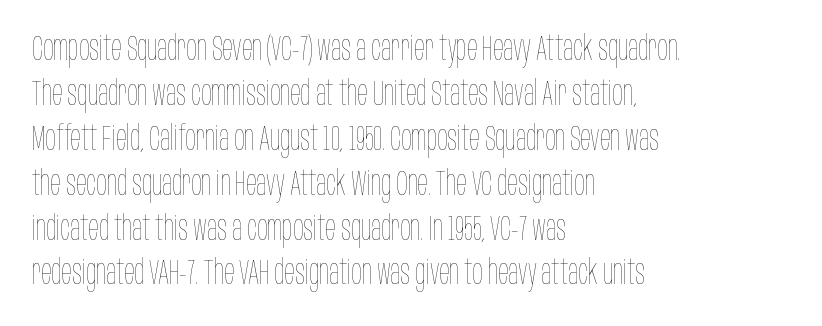
A light-to-regular cut is what we see here. Quick note: interline space is typical. Posture: upright roman. How are the letters spaced? Ordinarily, with no added tracking. If you drew a ruler down the left edge, every line would touch it. Note the varied advance widths — an 'i' is clearly narrower than an 'm'.
